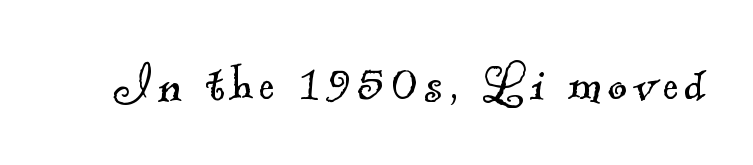
The image shows 59 px light serif type; set not underlined; a small x-height.
